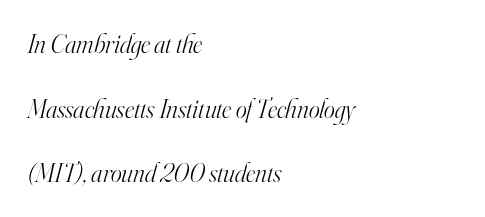
{"italic": "yes", "lean": "right", "slant_degrees": 16, "bold": "no", "underline": "no", "align": "left", "line_spacing": "loose", "line_spacing_ratio": 2.49, "letter_spacing": "normal", "letter_spacing_em": 0.0, "glyph_px": 26}
